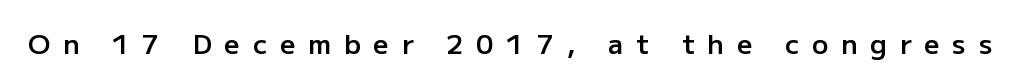
Typographic density is moderately raised because the face is semibold. The horizontal fit of the characters is loose and conspicuously gappy. Check the space under the baseline: it is left empty. Designer's note — italics off, roman on.
